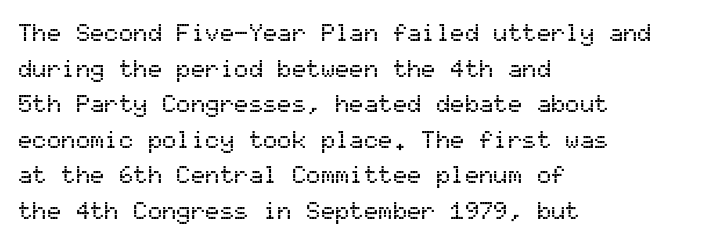
The image shows 24 px text type, upright; set left-aligned, normal line spacing (1.48x), normal letter spacing, not underlined.
